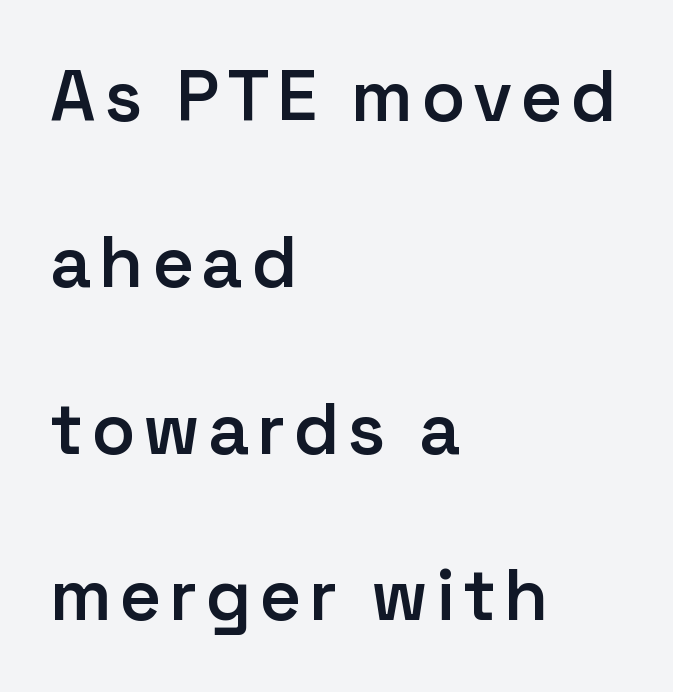
{"serif": "no", "italic": "no", "bold": "semi", "weight": "semibold", "width": "normal", "stroke_contrast": "low", "x_height": "medium", "monospaced": "no", "underline": "no", "align": "left", "line_spacing": "loose", "line_spacing_ratio": 2.31, "glyph_px": 72}
